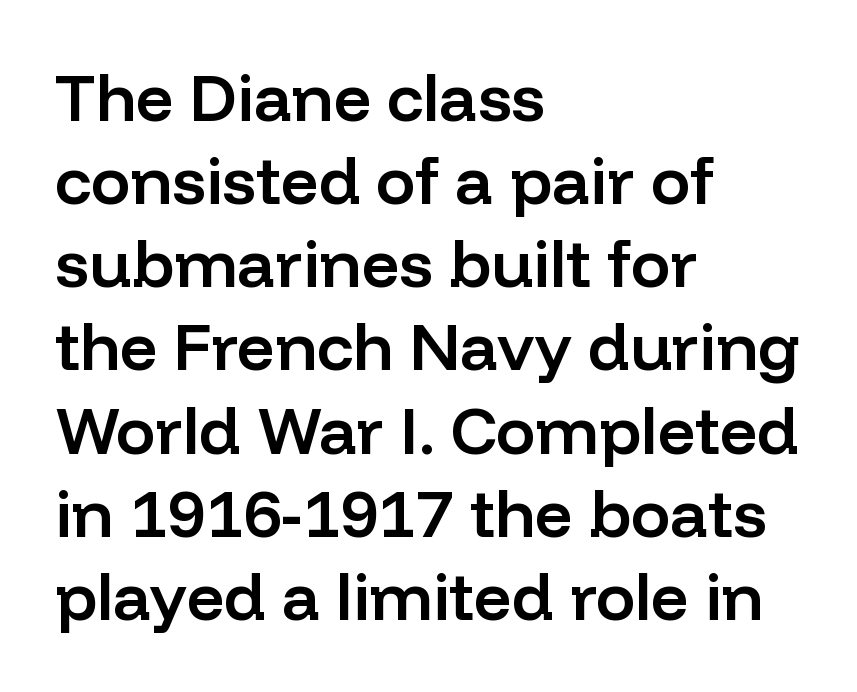
Ordinary non-slanted type is in use. In terms of leading, this rendering sits right in the middle. Observe the ordinary spacing: letters are neighbours, not strangers. Serif or sans? Sans — the stroke terminals are bare. The passage shown is not underscored anywhere.
